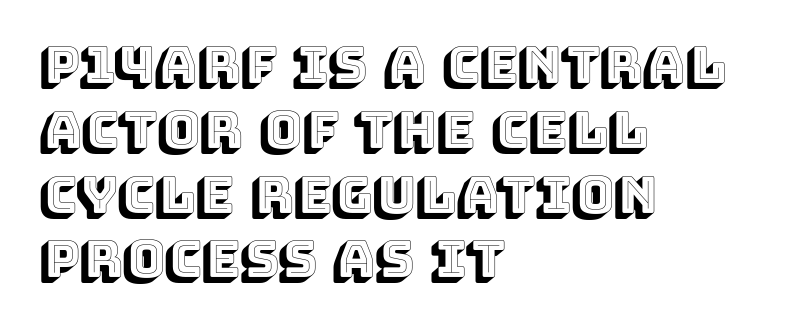
The image shows 51 px text type, upright; set left-aligned, normal line spacing (1.27x), normal letter spacing, not underlined; a large x-height.
